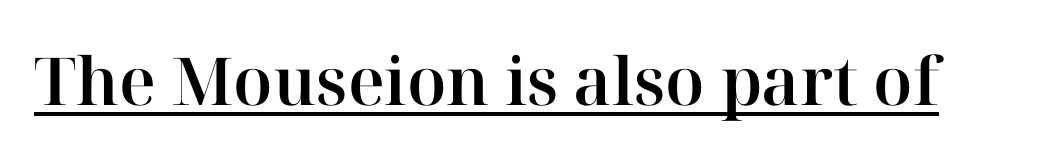
The image shows 66 px serif type, upright; set normal letter spacing, underlined; high stroke contrast and a medium x-height.
